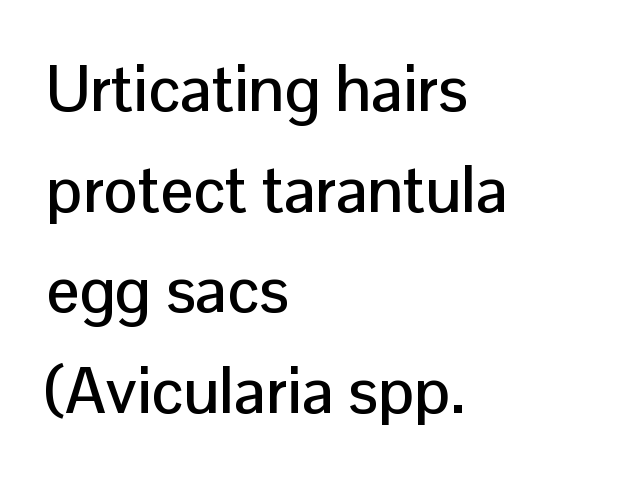
Q: Is the text italic (slanted)? A: No, it is upright.
Q: Is the typeface a serif or a sans-serif typeface? A: Sans-serif.
Q: Is the text underlined? A: No.
Q: How is the paragraph aligned? A: Left-aligned.
Q: Is the spacing between letters normal or unusually wide? A: Normal.
Q: Is the spacing between lines tight, normal or loose? A: Normal.
Q: Width (condensed, normal, or wide)? A: Normal.
Q: Stroke contrast? A: Low.
Q: x-height? A: Medium.
Q: Monospaced? A: No.
